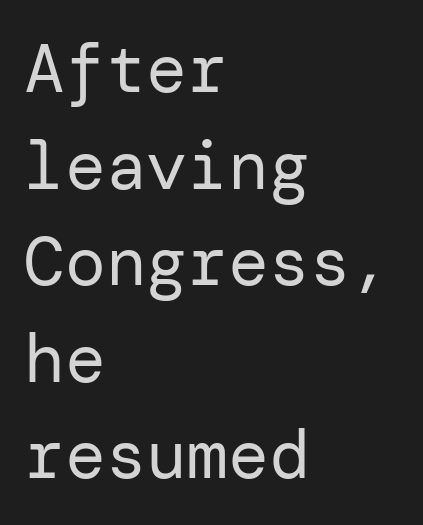
Q: Is the text bold? A: No.
Q: Is the text italic (slanted)? A: No, it is upright.
Q: Is the typeface a serif or a sans-serif typeface? A: Sans-serif.
Q: Is the text underlined? A: No.
Q: How is the paragraph aligned? A: Left-aligned.
Q: Is the spacing between letters normal or unusually wide? A: Normal.
Q: Is the spacing between lines tight, normal or loose? A: Normal.
Q: Width (condensed, normal, or wide)? A: Normal.
Q: Stroke contrast? A: Low.
Q: x-height? A: Medium.
